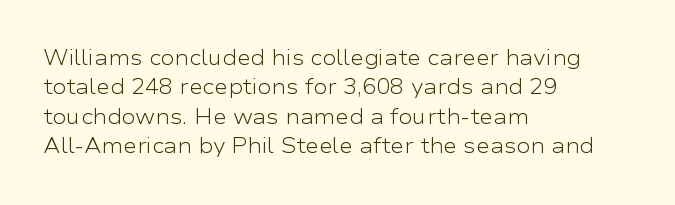
A clean baseline with only descenders dipping below it. If you drew a line through each stem, it would be perfectly vertical. Honestly, the row spacing looks completely unremarkable. Is this a heavy cut? Hardly; it is regular or lighter.
